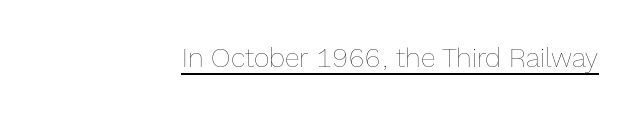
{"italic": "no", "bold": "no", "underline": "yes", "align": "right", "letter_spacing": "normal", "letter_spacing_em": 0.0, "glyph_px": 27}
